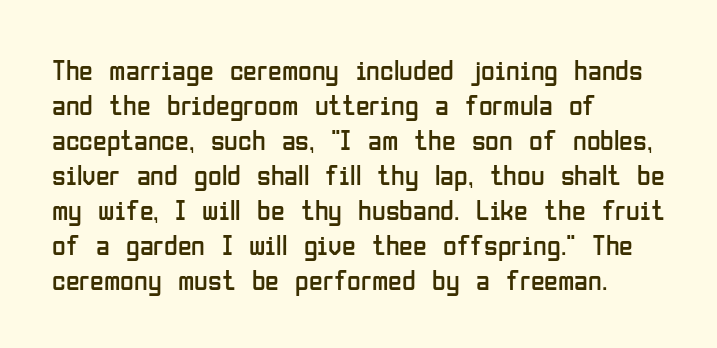
Glyph-to-glyph distance matches everyday printed text. Anything drawn beneath the words? Only blank space. Note the varied advance widths — an 'i' is clearly narrower than an 'm'. The type sits square on the baseline with zero lean. The block of text has a typical density, with ordinary space between rows.
